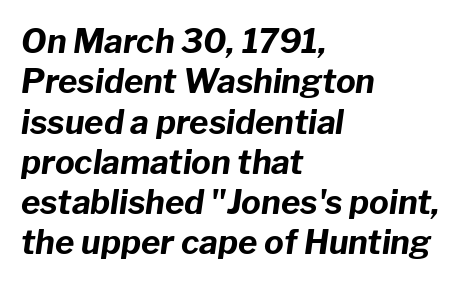
{"italic": "yes", "lean": "right", "slant_degrees": 8, "bold": "yes", "weight": "bold", "width": "normal", "stroke_contrast": "low", "x_height": "medium", "monospaced": "no", "underline": "no", "align": "left", "line_spacing_ratio": 1.22, "letter_spacing": "normal", "letter_spacing_em": 0.0, "glyph_px": 33}
